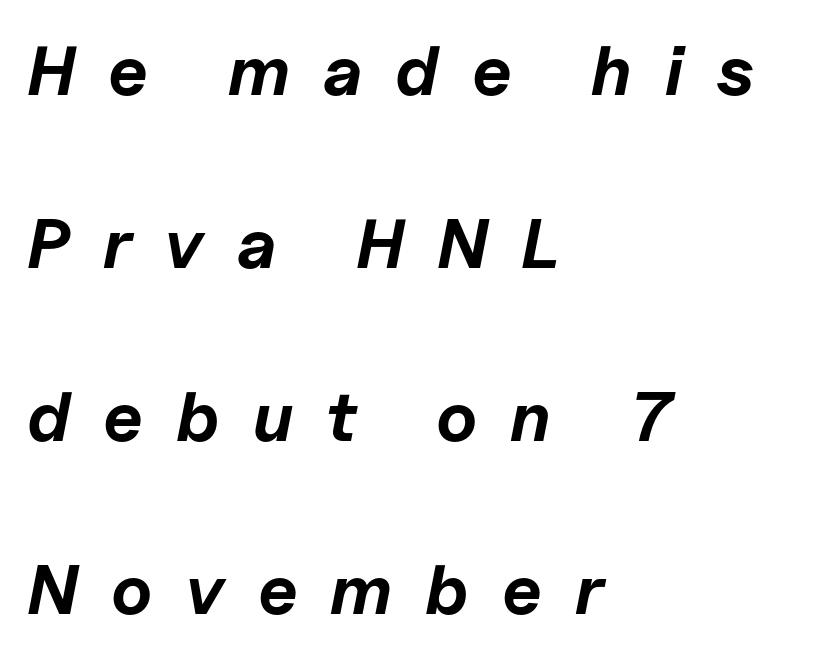
Weight check: bold — yes, fully. Inter-character spacing is expanded well beyond the font's built-in metrics. Underlining? Definitely not there. In CSS terms this would be text-align: left. The passage shown is typed in a proportional face where columns would drift. Successive baselines arrive slowly, with a big drop between each.
